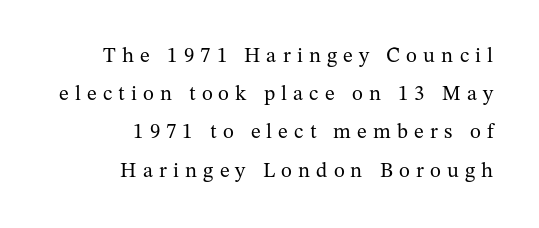
The image shows 21 px text type, upright; set right-aligned, line spacing 1.82x, unusually wide letter spacing (+0.29 em), not underlined.
